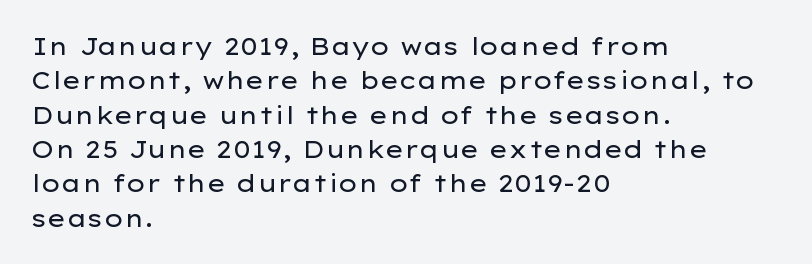
Vertical stems look standard width or narrower in stroke. Default kerning and tracking; the words read as compact shapes. These lines are set flush left with a ragged right edge. The baseline area is clear.
